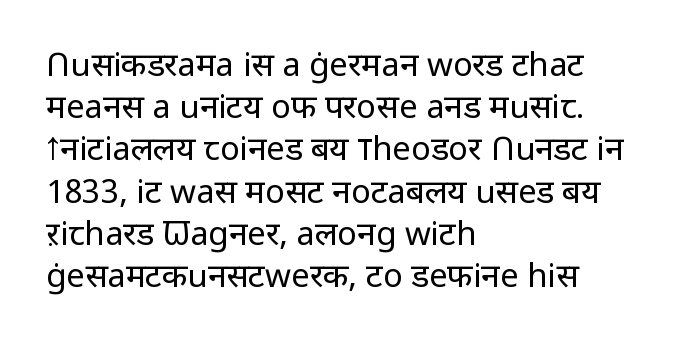
Descender tails drop into unmarked territory. You can tell from the bare stems that sans-serif type was used. Note the varied advance widths — an 'i' is clearly narrower than an 'm'. The letters look calm and open, with moderate or lighter stems. Quick note: not italic, upright. The letters sit at their default tracking, neither squeezed nor spread.
